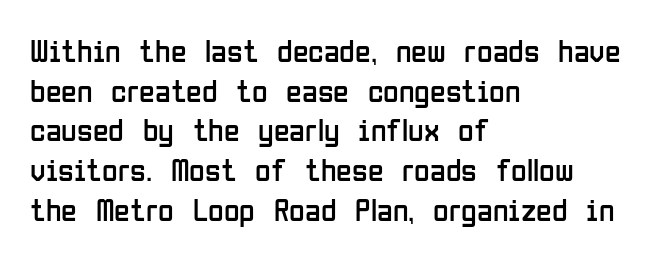
{"serif": "no", "italic": "no", "bold": "no", "weight": "regular", "width": "condensed", "stroke_contrast": "low", "x_height": "medium", "monospaced": "no", "underline": "no", "align": "left", "line_spacing_ratio": 1.24, "letter_spacing": "normal", "letter_spacing_em": 0.0, "glyph_px": 32}
